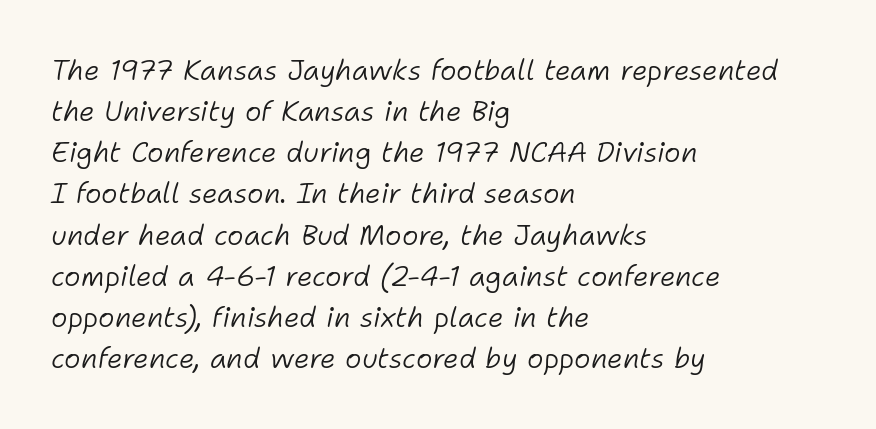
Regular leading. The words here are not underlined. Compared with ordinary roman type, these characters are visibly tilted. The passage shown is typed in a proportional face where columns would drift. Letters have the restrained weight of plain body copy at most.
